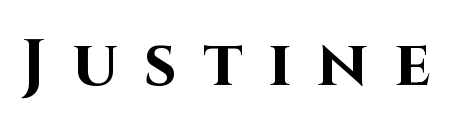
The image shows 65 px bold sans-serif type, upright; set unusually wide letter spacing (+0.4 em), not underlined; high stroke contrast and a large x-height.
